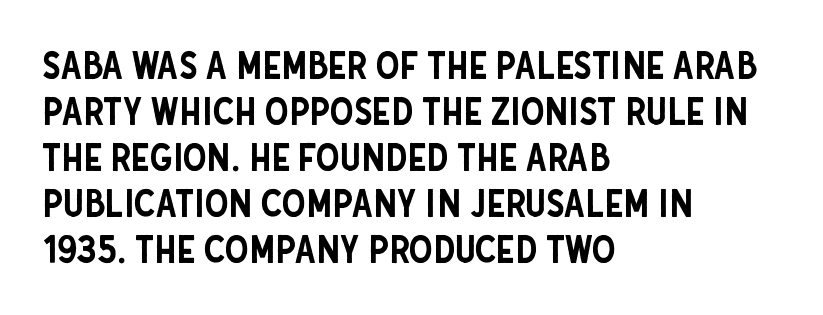
Q: Is the text italic (slanted)? A: No, it is upright.
Q: Is the typeface a serif or a sans-serif typeface? A: Sans-serif.
Q: Is the text underlined? A: No.
Q: How is the paragraph aligned? A: Left-aligned.
Q: Is the spacing between letters normal or unusually wide? A: Normal.
Q: Width (condensed, normal, or wide)? A: Condensed.
Q: Stroke contrast? A: Low.
Q: x-height? A: Large.
Q: Monospaced? A: No.
